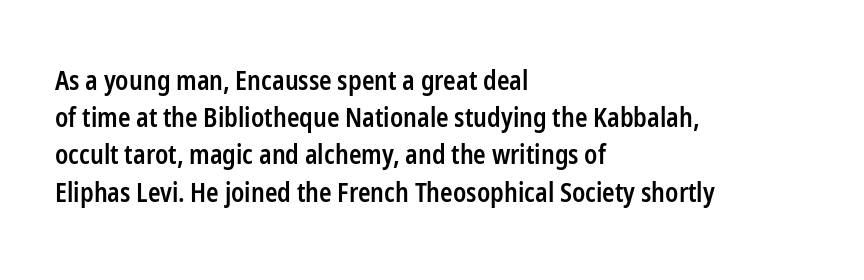
The image shows 26 px text type, upright; set left-aligned, normal line spacing (1.43x), normal letter spacing, not underlined.
